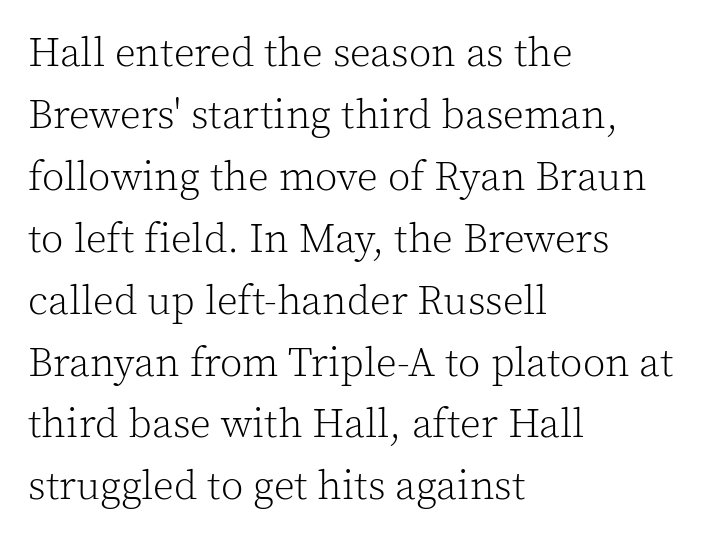
Is this a fixed-width face? No — the glyphs have proportional, varying widths. The typeface chosen for these lines features serifs. The block of text has a typical density, with ordinary space between rows. No chunkiness to these letters — they're not bold. It's the straight-up-and-down kind of type. Does the copy run flush right? No — it runs flush left.
